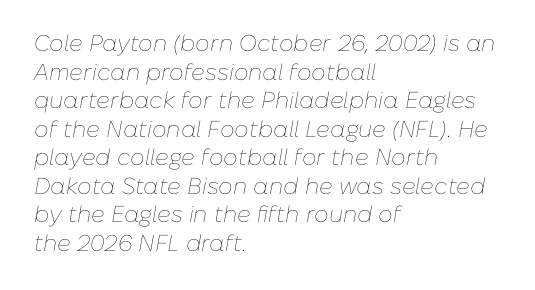
Q: Is the text bold? A: No.
Q: Is the text italic (slanted)? A: Yes, it leans right by about 10 degrees.
Q: Is the text underlined? A: No.
Q: How is the paragraph aligned? A: Left-aligned.
Q: Is the spacing between letters normal or unusually wide? A: Normal.
